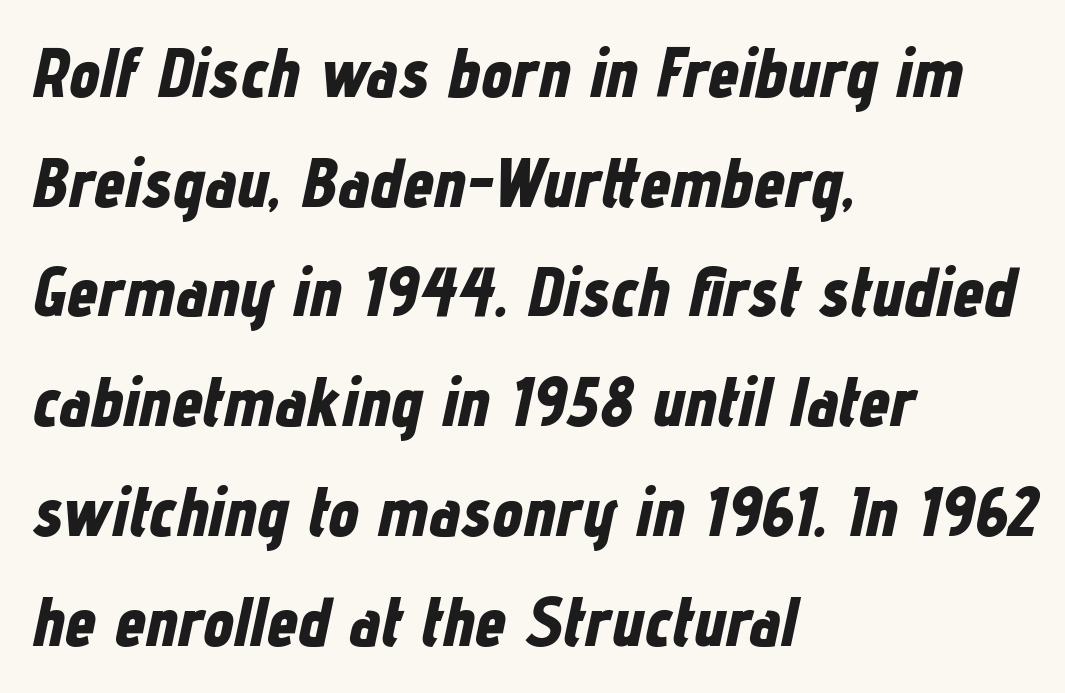
{"italic": "yes", "lean": "right", "slant_degrees": 12, "bold": "yes", "weight": "bold", "width": "condensed", "stroke_contrast": "low", "x_height": "medium", "monospaced": "no", "underline": "no", "align": "left", "line_spacing": "normal", "line_spacing_ratio": 1.59, "letter_spacing": "normal", "letter_spacing_em": 0.0, "glyph_px": 69}
